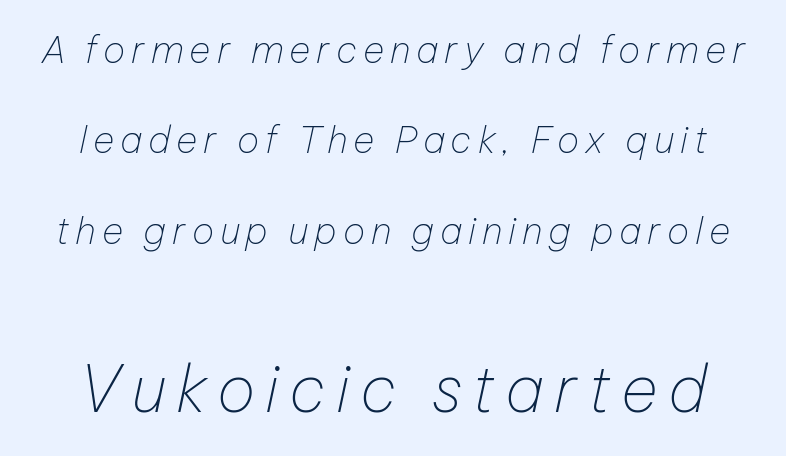
Q: Is the text bold? A: No.
Q: Is the text italic (slanted)? A: Yes, it leans right by about 12 degrees.
Q: Is the text underlined? A: No.
Q: Is the spacing between lines tight, normal or loose? A: Loose.
Q: Which block of text is set in a larger size, the first (top) or the second (bottom)? A: The second (bottom) one.
Q: Width (condensed, normal, or wide)? A: Normal.
Q: Stroke contrast? A: Low.
Q: x-height? A: Medium.
Q: Monospaced? A: No.
